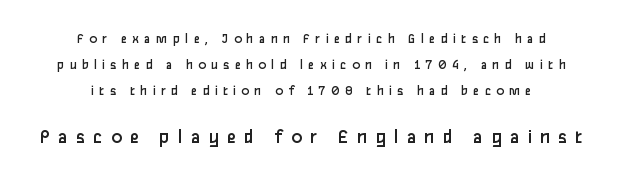
The image shows 21 px text type, upright; set centered, line spacing 1.86x, unusually wide letter spacing (+0.38 em), not underlined; the second (bottom) block is 1.5x larger.
